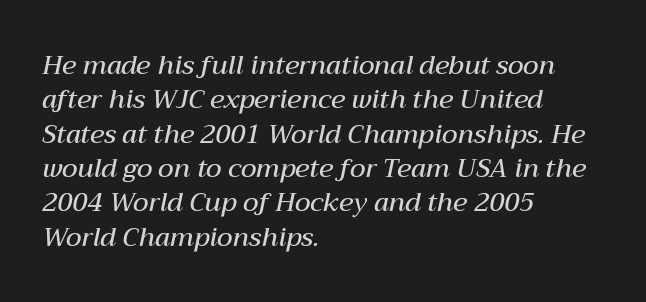
A fair bit of extra ink — the face is semibold, not bold. Between one letter and the next there's only the usual sliver of space. This rendering features lettering with no underline. Which margin do the lines hug? The left one — the right edge is uneven. The passage shown leans; its letterforms are oblique. Honestly, the row spacing looks completely unremarkable.
